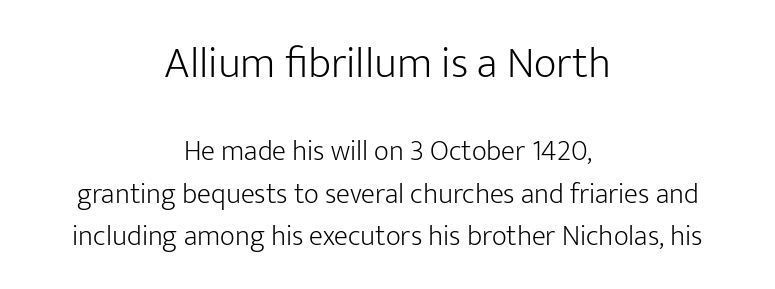
Q: Is the text bold? A: No.
Q: Is the text italic (slanted)? A: No, it is upright.
Q: Is the typeface a serif or a sans-serif typeface? A: Sans-serif.
Q: Is the text underlined? A: No.
Q: How is the paragraph aligned? A: Centered.
Q: Is the spacing between letters normal or unusually wide? A: Normal.
Q: Is the spacing between lines tight, normal or loose? A: Normal.
Q: Which block of text is set in a larger size, the first (top) or the second (bottom)? A: The first (top) one.
Q: Width (condensed, normal, or wide)? A: Normal.
Q: Stroke contrast? A: Low.
Q: x-height? A: Medium.
Q: Monospaced? A: No.
